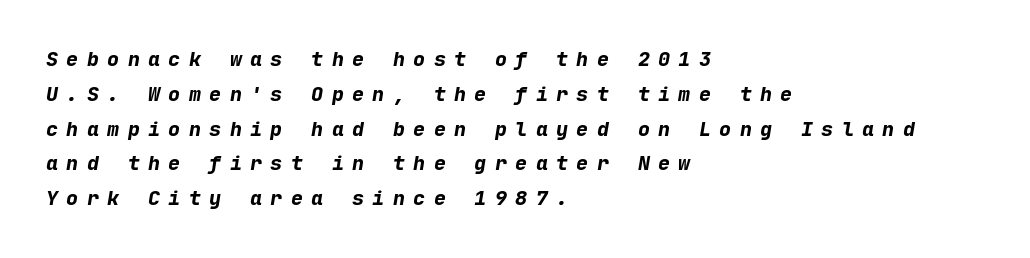
Q: Is the text bold? A: Yes.
Q: Is the text italic (slanted)? A: Yes, it leans right by about 9 degrees.
Q: Is the text underlined? A: No.
Q: How is the paragraph aligned? A: Left-aligned.
Q: Is the spacing between letters normal or unusually wide? A: Unusually wide.
